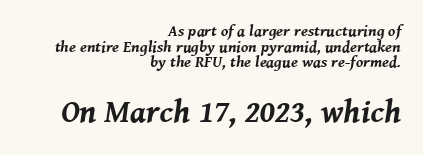
The image shows 32 px bold type, italic (leaning right); set right-aligned, tight line spacing (0.97x), normal letter spacing, not underlined; the second (bottom) block is 2.0x larger; medium stroke contrast and a medium x-height.
